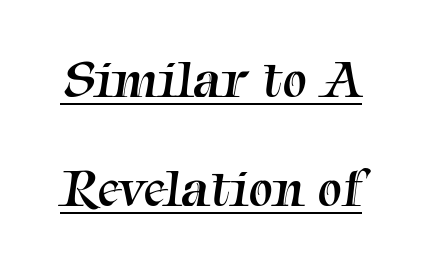
Q: Is the text bold? A: No.
Q: Is the typeface a serif or a sans-serif typeface? A: Serif.
Q: Is the text underlined? A: Yes.
Q: Is the spacing between letters normal or unusually wide? A: Normal.
Q: Is the spacing between lines tight, normal or loose? A: Loose.
Q: Width (condensed, normal, or wide)? A: Normal.
Q: Stroke contrast? A: Medium.
Q: x-height? A: Medium.
Q: Monospaced? A: No.
